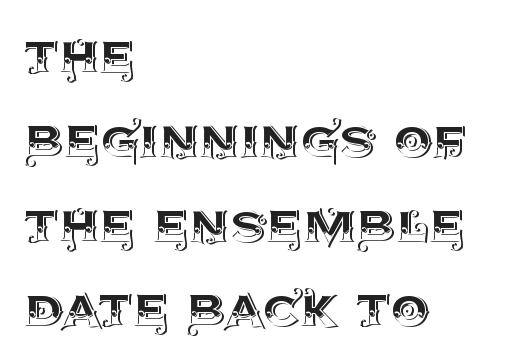
{"italic": "no", "width": "normal", "x_height": "large", "monospaced": "no", "underline": "no", "align": "left", "line_spacing": "normal", "line_spacing_ratio": 1.36, "letter_spacing": "normal", "letter_spacing_em": 0.0, "glyph_px": 62}
